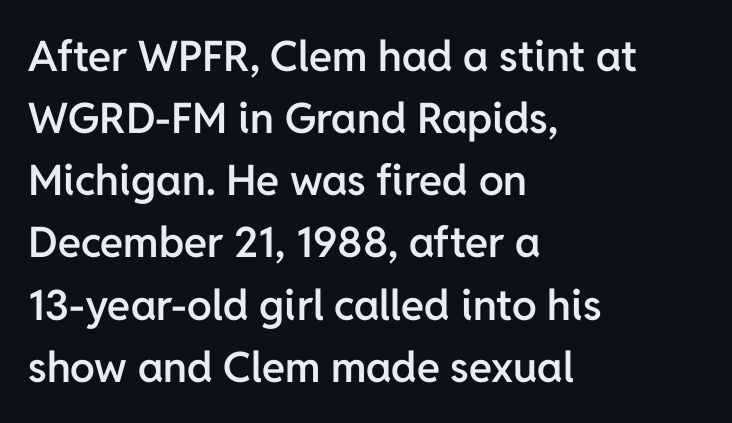
The image shows 42 px semibold sans-serif type, upright; set left-aligned, normal line spacing (1.48x), normal letter spacing, not underlined; low stroke contrast and a medium x-height.
